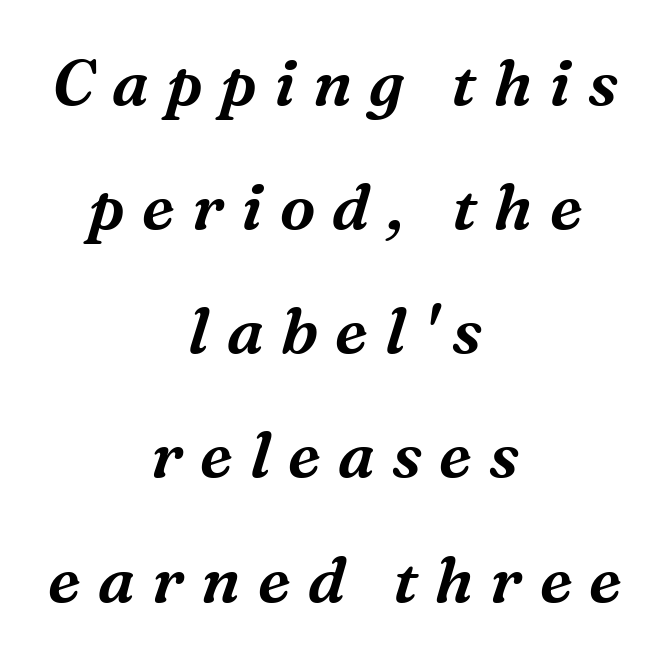
Q: Is the text italic (slanted)? A: Yes, it leans right by about 16 degrees.
Q: Is the typeface a serif or a sans-serif typeface? A: Serif.
Q: Is the text underlined? A: No.
Q: How is the paragraph aligned? A: Centered.
Q: Is the spacing between letters normal or unusually wide? A: Unusually wide.
Q: Is the spacing between lines tight, normal or loose? A: Loose.
Q: Width (condensed, normal, or wide)? A: Normal.
Q: Stroke contrast? A: Medium.
Q: x-height? A: Medium.
Q: Monospaced? A: No.
